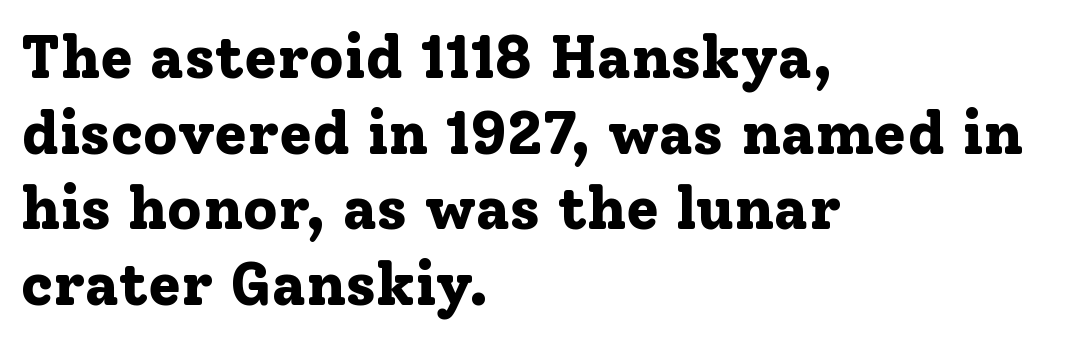
{"serif": "yes", "italic": "no", "bold": "yes", "weight": "bold", "width": "normal", "stroke_contrast": "low", "x_height": "medium", "monospaced": "no", "underline": "no", "align": "left", "line_spacing": "normal", "line_spacing_ratio": 1.26, "letter_spacing": "normal", "letter_spacing_em": 0.0, "glyph_px": 60}
